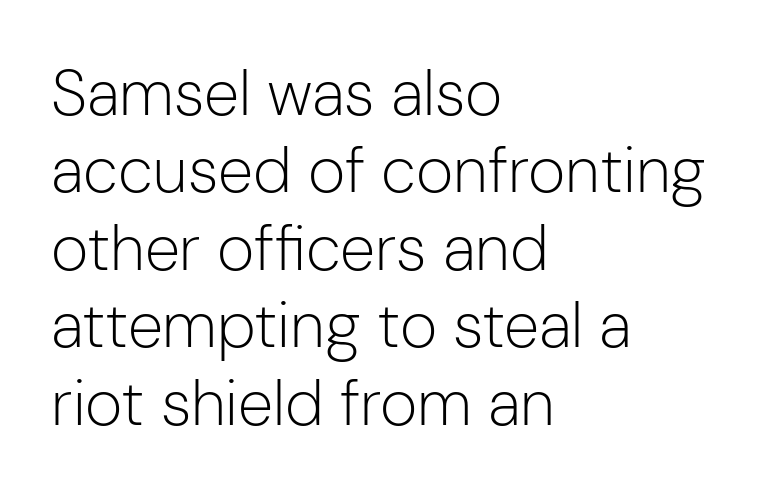
{"serif": "no", "italic": "no", "bold": "no", "weight": "light", "width": "normal", "stroke_contrast": "low", "x_height": "medium", "monospaced": "no", "underline": "no", "align": "left", "line_spacing_ratio": 1.21, "letter_spacing": "normal", "letter_spacing_em": 0.0, "glyph_px": 64}
